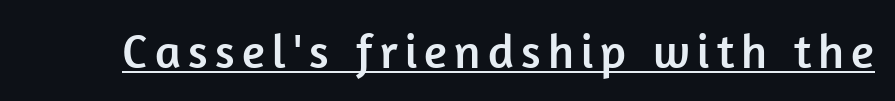
Q: Is the text italic (slanted)? A: No, it is upright.
Q: Is the typeface a serif or a sans-serif typeface? A: Sans-serif.
Q: Is the text underlined? A: Yes.
Q: Width (condensed, normal, or wide)? A: Normal.
Q: Stroke contrast? A: Low.
Q: x-height? A: Medium.
Q: Monospaced? A: No.
